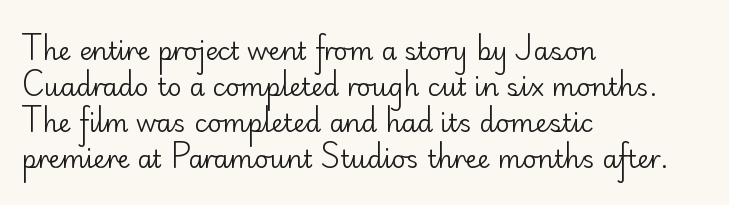
{"italic": "no", "bold": "no", "underline": "no", "align": "left", "line_spacing": "normal", "line_spacing_ratio": 1.44, "letter_spacing": "normal", "letter_spacing_em": 0.0, "glyph_px": 25}
